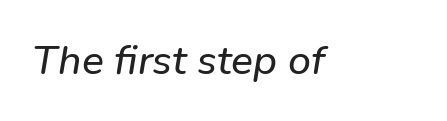
Q: Is the text italic (slanted)? A: Yes, it leans right by about 9 degrees.
Q: Is the text underlined? A: No.
Q: Is the spacing between letters normal or unusually wide? A: Normal.
Q: Width (condensed, normal, or wide)? A: Normal.
Q: Stroke contrast? A: Low.
Q: x-height? A: Medium.
Q: Monospaced? A: No.
